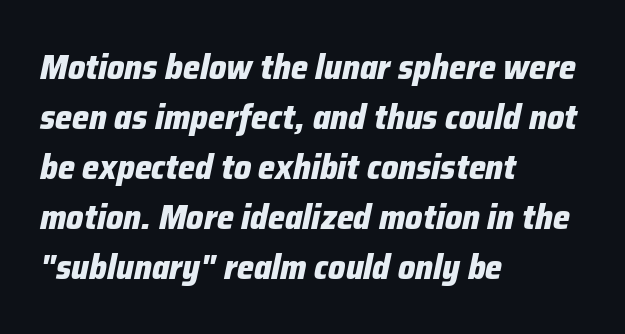
Q: Is the text bold? A: Yes.
Q: Is the text italic (slanted)? A: Yes, it leans right by about 12 degrees.
Q: Is the text underlined? A: No.
Q: How is the paragraph aligned? A: Left-aligned.
Q: Is the spacing between letters normal or unusually wide? A: Normal.
Q: Is the spacing between lines tight, normal or loose? A: Normal.
Q: Width (condensed, normal, or wide)? A: Normal.
Q: Stroke contrast? A: Low.
Q: x-height? A: Medium.
Q: Monospaced? A: No.
